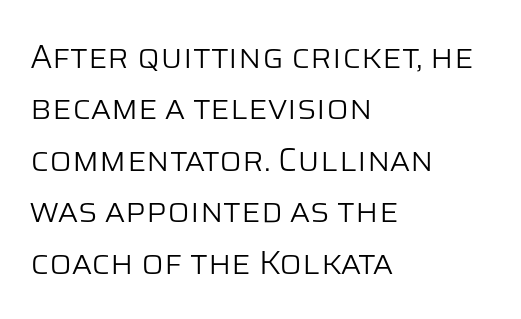
{"serif": "no", "italic": "no", "bold": "no", "weight": "light", "width": "normal", "stroke_contrast": "low", "x_height": "large", "monospaced": "no", "underline": "no", "align": "left", "line_spacing": "normal", "line_spacing_ratio": 1.56, "letter_spacing": "normal", "letter_spacing_em": 0.0, "glyph_px": 33}
